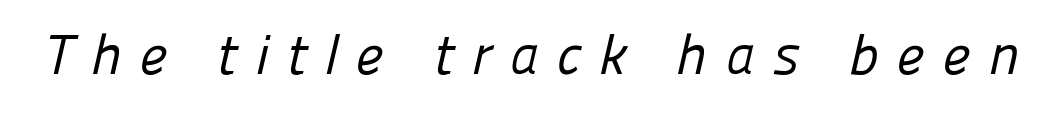
Q: Is the text bold? A: No.
Q: Is the typeface a serif or a sans-serif typeface? A: Sans-serif.
Q: Is the text underlined? A: No.
Q: Is the spacing between letters normal or unusually wide? A: Unusually wide.
Q: Width (condensed, normal, or wide)? A: Normal.
Q: Stroke contrast? A: Low.
Q: x-height? A: Medium.
Q: Monospaced? A: No.
